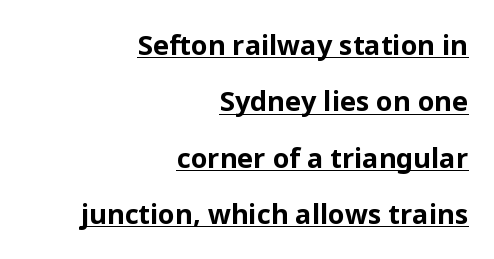
Q: Is the text bold? A: Yes.
Q: Is the text italic (slanted)? A: No, it is upright.
Q: Is the text underlined? A: Yes.
Q: How is the paragraph aligned? A: Right-aligned.
Q: Is the spacing between letters normal or unusually wide? A: Normal.
Q: Is the spacing between lines tight, normal or loose? A: Loose.
